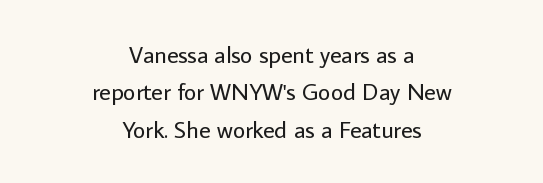
Regular leading. Is there any slant? The stems are plumb. The words here are not underlined. This rendering leaves character spacing at its baseline value.
